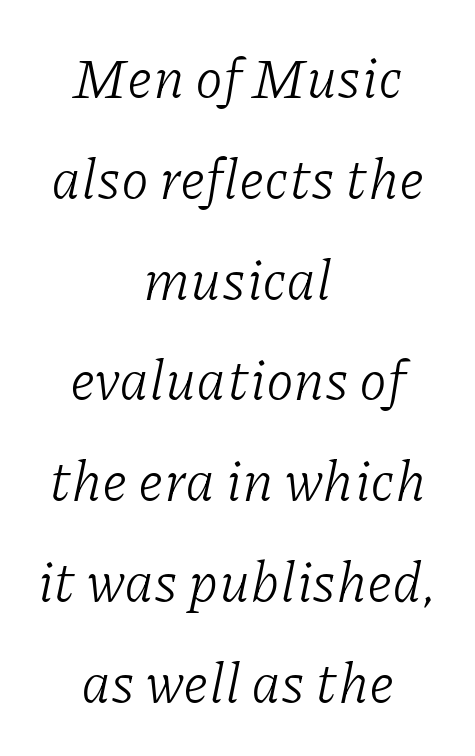
{"serif": "yes", "italic": "yes", "lean": "right", "slant_degrees": 11, "bold": "no", "weight": "light", "width": "normal", "stroke_contrast": "low", "x_height": "medium", "monospaced": "no", "underline": "no", "align": "center", "line_spacing_ratio": 1.8, "letter_spacing": "normal", "letter_spacing_em": 0.0, "glyph_px": 56}
